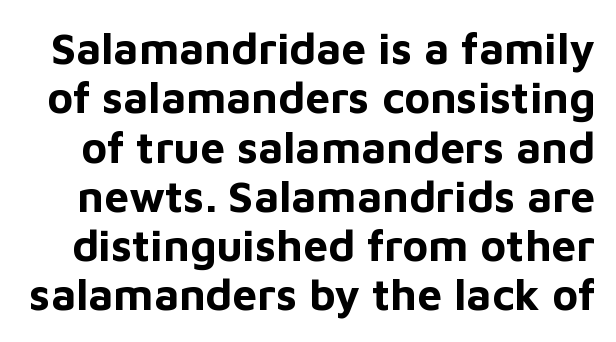
Plenty of ink on the page — the face is bold. Regarding leading, the lines here are crowded together. This sample has the flowing, uneven cadence of proportional lettering. Nothing sits at the stroke ends, so this counts as sans-serif.
